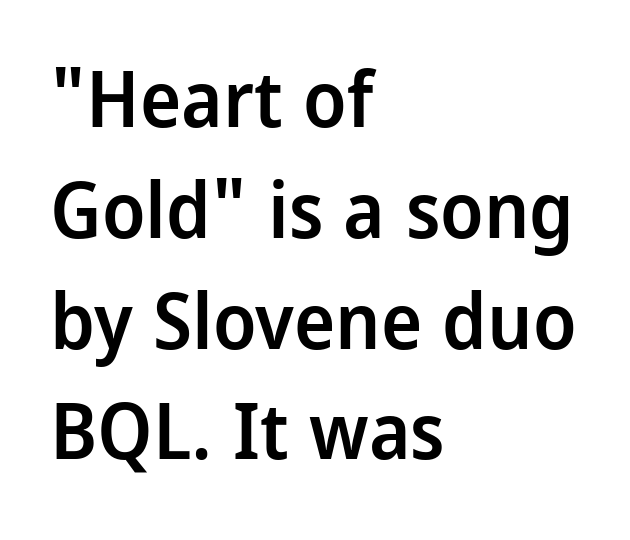
Serifs: no, the terminals of the letterforms are clean. Students, observe: this is what conventionally led text looks like. Line starts are locked; line ends wander. Does extra space separate the letters? No, they use regular spacing. Note the varied advance widths — an 'i' is clearly narrower than an 'm'. The type sits square on the baseline with zero lean.
